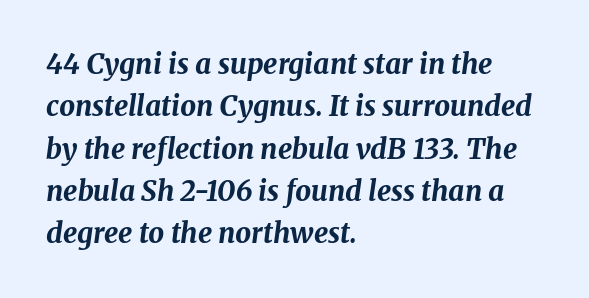
The face used here is rendered with its standard letterfit. The typography opts for an oblique posture over an upright one. The line-height multiplier appears to be the usual default. Beneath every word, the page is bare. Casual observation: everything's shoved over to the left.
